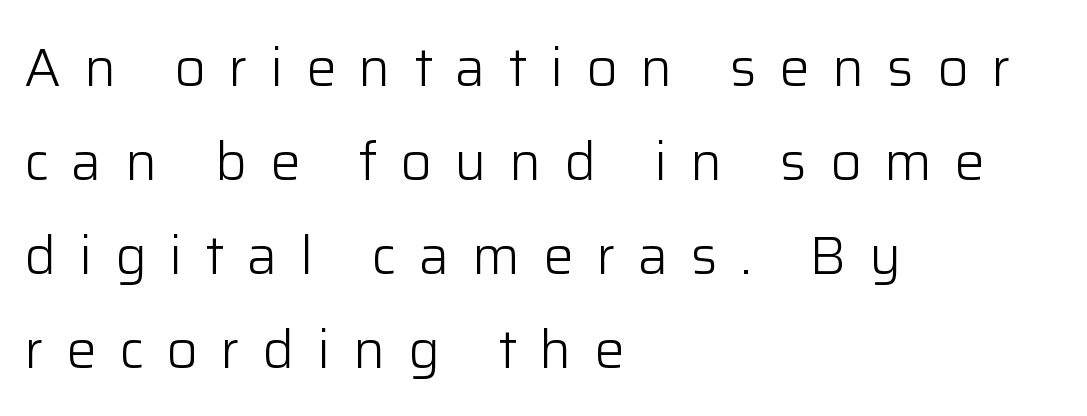
The image shows 54 px light sans-serif type, upright; set left-aligned, line spacing 1.74x, unusually wide letter spacing (+0.42 em), not underlined; low stroke contrast and a medium x-height.
